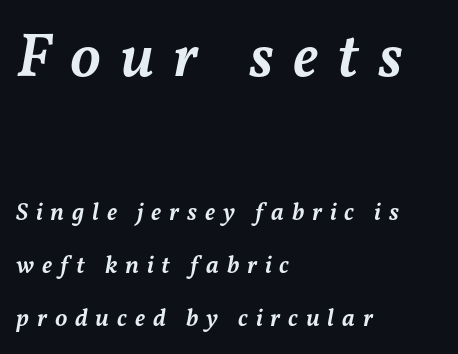
{"italic": "yes", "lean": "right", "slant_degrees": 11, "bold": "semi", "weight": "semibold", "width": "normal", "stroke_contrast": "medium", "x_height": "medium", "monospaced": "no", "underline": "no", "align": "left", "line_spacing": "loose", "line_spacing_ratio": 2.11, "letter_spacing": "wide", "letter_spacing_em": 0.31, "larger_block": "first", "size_ratio": 2.48, "glyph_px": 62}
